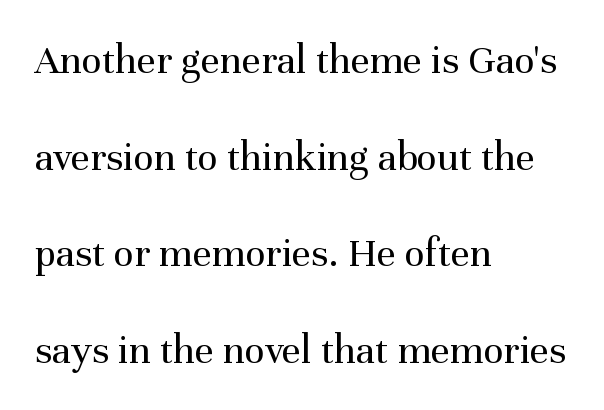
The image shows 42 px regular-weight serif type, upright; set left-aligned, loose line spacing (2.3x), normal letter spacing, not underlined; medium stroke contrast and a medium x-height.
